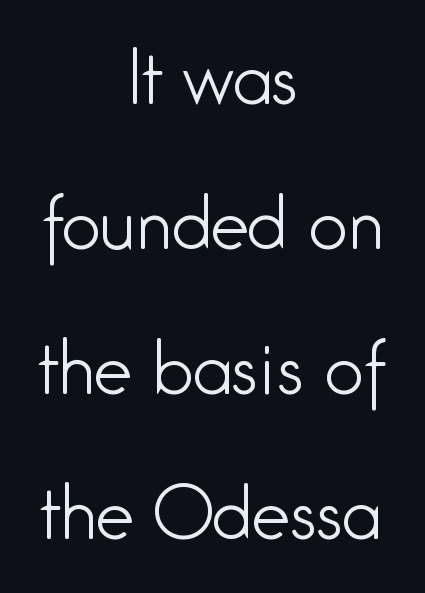
Q: Is the text bold? A: No.
Q: Is the text italic (slanted)? A: No, it is upright.
Q: Is the typeface a serif or a sans-serif typeface? A: Sans-serif.
Q: Is the text underlined? A: No.
Q: How is the paragraph aligned? A: Centered.
Q: Is the spacing between letters normal or unusually wide? A: Normal.
Q: Is the spacing between lines tight, normal or loose? A: Loose.
Q: Width (condensed, normal, or wide)? A: Condensed.
Q: Stroke contrast? A: Low.
Q: x-height? A: Medium.
Q: Monospaced? A: No.
